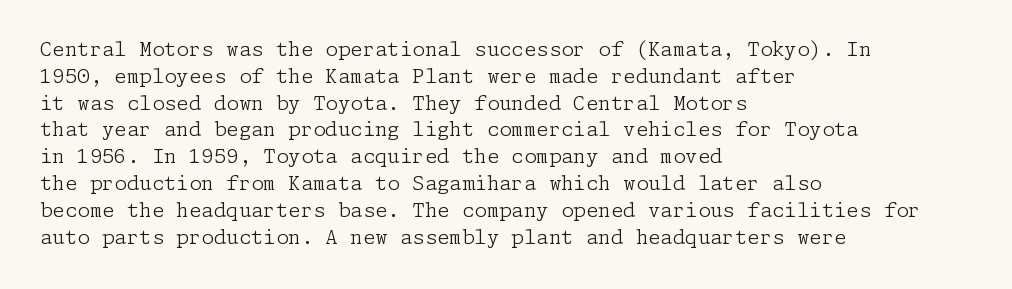
The image shows 20 px text type, upright; set left-aligned, normal line spacing (1.34x), normal letter spacing, not underlined.
